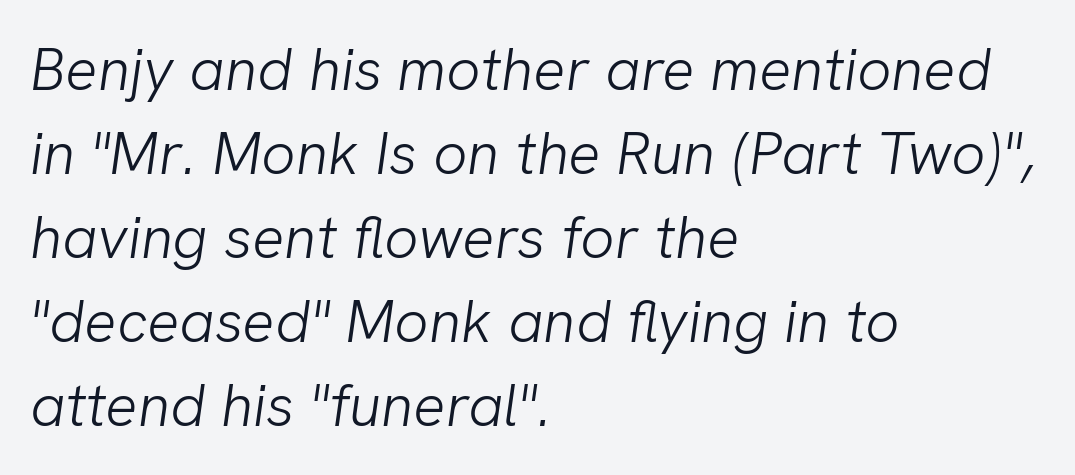
Q: Is the text bold? A: No.
Q: Is the typeface a serif or a sans-serif typeface? A: Sans-serif.
Q: Is the text underlined? A: No.
Q: How is the paragraph aligned? A: Left-aligned.
Q: Is the spacing between letters normal or unusually wide? A: Normal.
Q: Is the spacing between lines tight, normal or loose? A: Normal.
Q: Width (condensed, normal, or wide)? A: Normal.
Q: Stroke contrast? A: Low.
Q: x-height? A: Medium.
Q: Monospaced? A: No.
